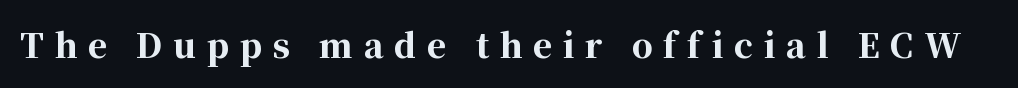
{"serif": "yes", "italic": "no", "bold": "yes", "weight": "bold", "width": "normal", "stroke_contrast": "high", "x_height": "medium", "monospaced": "no", "underline": "no", "letter_spacing": "wide", "letter_spacing_em": 0.32, "glyph_px": 33}
